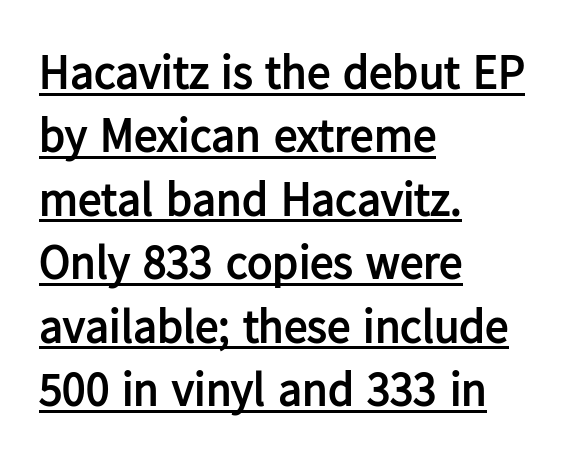
Q: Is the text bold? A: Yes.
Q: Is the text italic (slanted)? A: No, it is upright.
Q: Is the typeface a serif or a sans-serif typeface? A: Sans-serif.
Q: Is the text underlined? A: Yes.
Q: How is the paragraph aligned? A: Left-aligned.
Q: Is the spacing between letters normal or unusually wide? A: Normal.
Q: Is the spacing between lines tight, normal or loose? A: Normal.
Q: Width (condensed, normal, or wide)? A: Normal.
Q: Stroke contrast? A: Low.
Q: x-height? A: Medium.
Q: Monospaced? A: No.
